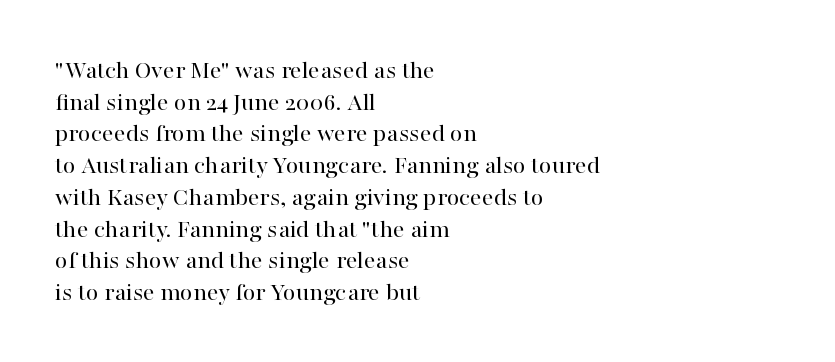
{"italic": "no", "bold": "no", "underline": "no", "align": "left", "line_spacing_ratio": 1.22, "letter_spacing": "normal", "letter_spacing_em": 0.0, "glyph_px": 26}
